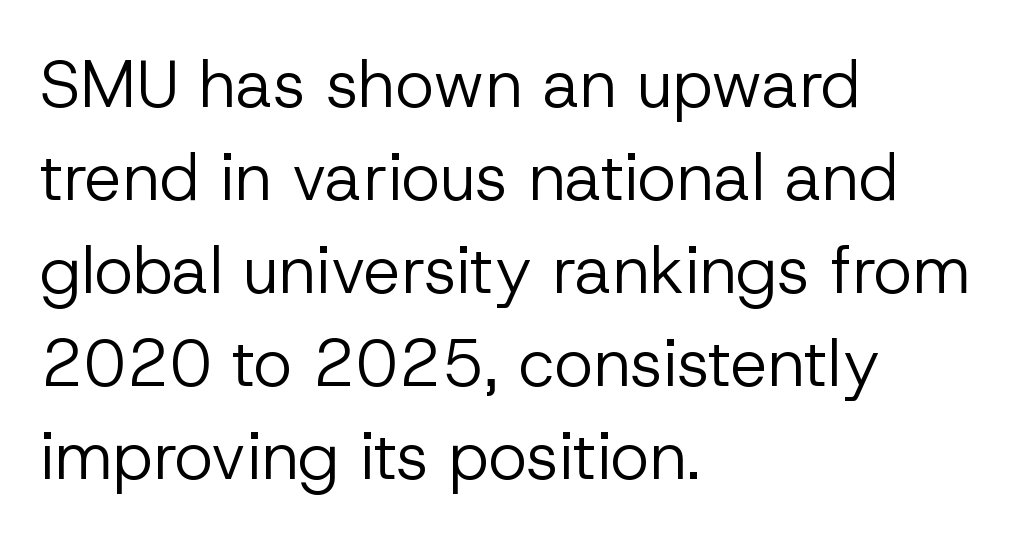
The image shows 66 px regular-weight sans-serif type, upright; set left-aligned, normal line spacing (1.41x), normal letter spacing, not underlined; low stroke contrast and a medium x-height.
